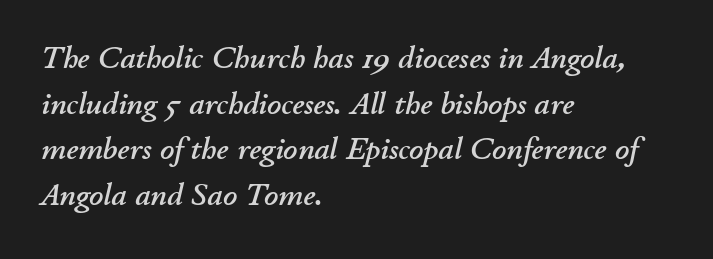
The text carries the slant typical of an italic or oblique font. Has an underline been added? It has not. All the whitespace from short lines collects on the right. Look at the tracking — it's just the regular setting, nothing added. Character widths vary here, with narrow letters taking less room than wide ones. The space between consecutive lines is moderate.
